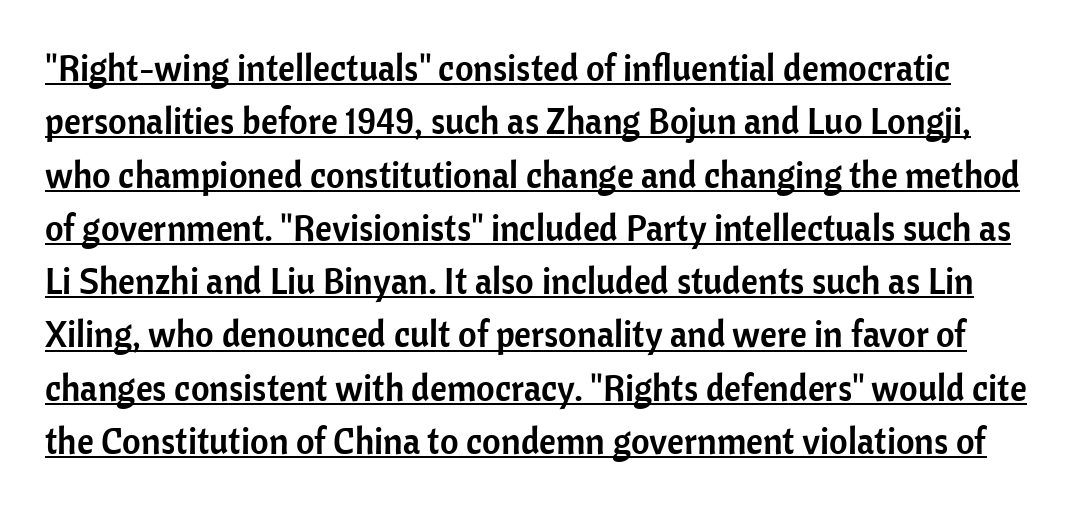
Q: Is the text italic (slanted)? A: No, it is upright.
Q: Is the typeface a serif or a sans-serif typeface? A: Sans-serif.
Q: Is the text underlined? A: Yes.
Q: Is the spacing between letters normal or unusually wide? A: Normal.
Q: Is the spacing between lines tight, normal or loose? A: Normal.
Q: Width (condensed, normal, or wide)? A: Normal.
Q: Stroke contrast? A: Low.
Q: x-height? A: Medium.
Q: Monospaced? A: No.
